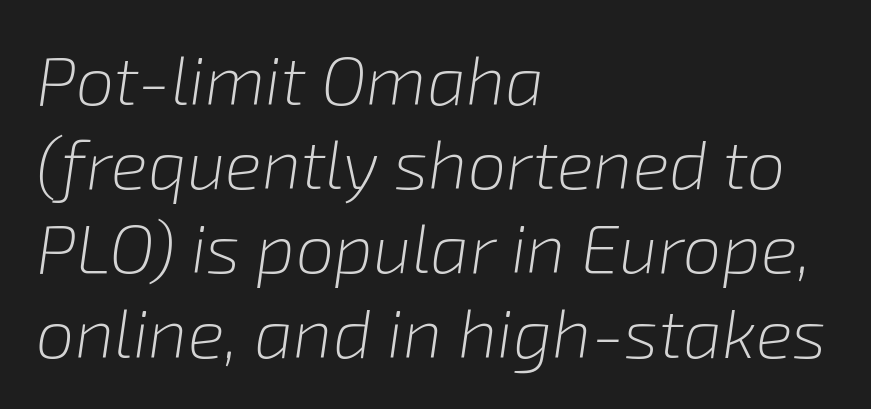
{"italic": "yes", "lean": "right", "slant_degrees": 8, "bold": "no", "weight": "light", "width": "normal", "stroke_contrast": "low", "x_height": "medium", "monospaced": "no", "underline": "no", "align": "left", "line_spacing_ratio": 1.22, "letter_spacing": "normal", "letter_spacing_em": 0.0, "glyph_px": 69}
